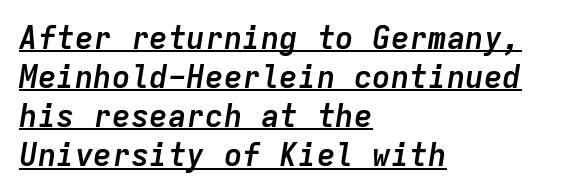
{"italic": "yes", "lean": "right", "slant_degrees": 9, "bold": "yes", "weight": "semibold", "width": "normal", "stroke_contrast": "low", "x_height": "medium", "monospaced": "yes", "underline": "yes", "align": "left", "line_spacing": "normal", "line_spacing_ratio": 1.26, "letter_spacing": "normal", "letter_spacing_em": 0.0, "glyph_px": 31}
